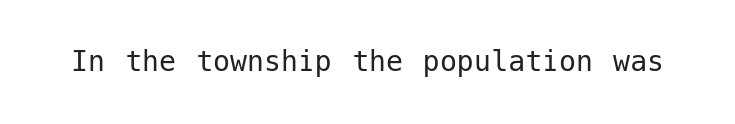
Q: Is the text bold? A: No.
Q: Is the text italic (slanted)? A: No, it is upright.
Q: Is the typeface a serif or a sans-serif typeface? A: Sans-serif.
Q: Is the text underlined? A: No.
Q: Is the spacing between letters normal or unusually wide? A: Normal.
Q: Width (condensed, normal, or wide)? A: Normal.
Q: Stroke contrast? A: Low.
Q: x-height? A: Medium.
